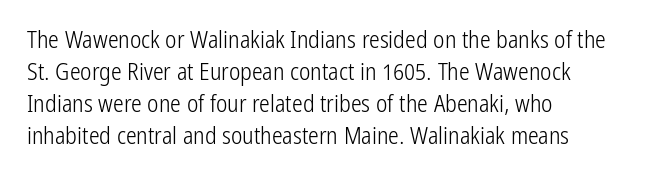
{"italic": "no", "bold": "no", "underline": "no", "align": "left", "line_spacing": "normal", "line_spacing_ratio": 1.33, "letter_spacing": "normal", "letter_spacing_em": 0.0, "glyph_px": 24}
